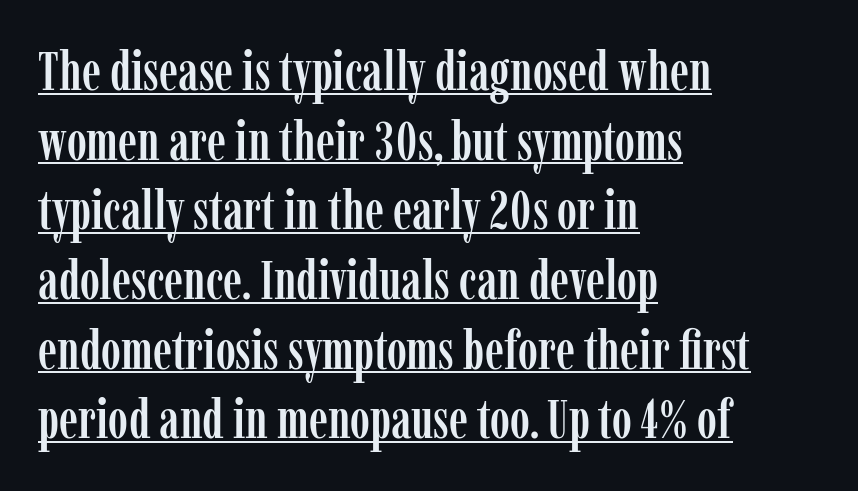
Q: Is the text italic (slanted)? A: No, it is upright.
Q: Is the typeface a serif or a sans-serif typeface? A: Serif.
Q: Is the text underlined? A: Yes.
Q: How is the paragraph aligned? A: Left-aligned.
Q: Is the spacing between letters normal or unusually wide? A: Normal.
Q: Is the spacing between lines tight, normal or loose? A: Normal.
Q: Width (condensed, normal, or wide)? A: Condensed.
Q: Stroke contrast? A: Low.
Q: x-height? A: Medium.
Q: Monospaced? A: No.
